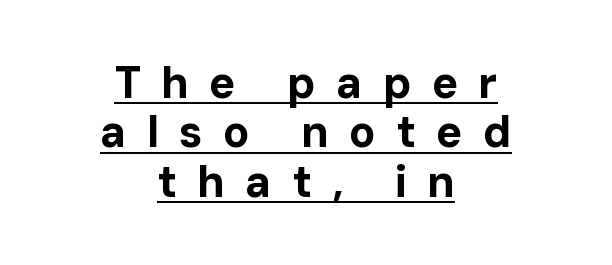
Q: Is the text bold? A: Yes.
Q: Is the text italic (slanted)? A: No, it is upright.
Q: Is the typeface a serif or a sans-serif typeface? A: Sans-serif.
Q: Is the text underlined? A: Yes.
Q: How is the paragraph aligned? A: Centered.
Q: Is the spacing between letters normal or unusually wide? A: Unusually wide.
Q: Is the spacing between lines tight, normal or loose? A: Tight.
Q: Width (condensed, normal, or wide)? A: Normal.
Q: Stroke contrast? A: Low.
Q: x-height? A: Medium.
Q: Monospaced? A: No.
